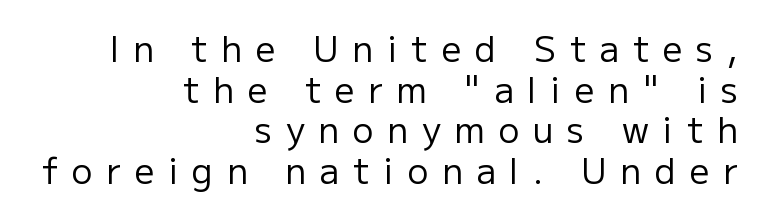
{"serif": "no", "italic": "no", "bold": "no", "weight": "regular", "width": "normal", "stroke_contrast": "low", "x_height": "medium", "monospaced": "no", "underline": "no", "align": "right", "line_spacing_ratio": 1.16, "letter_spacing": "wide", "letter_spacing_em": 0.39, "glyph_px": 35}
